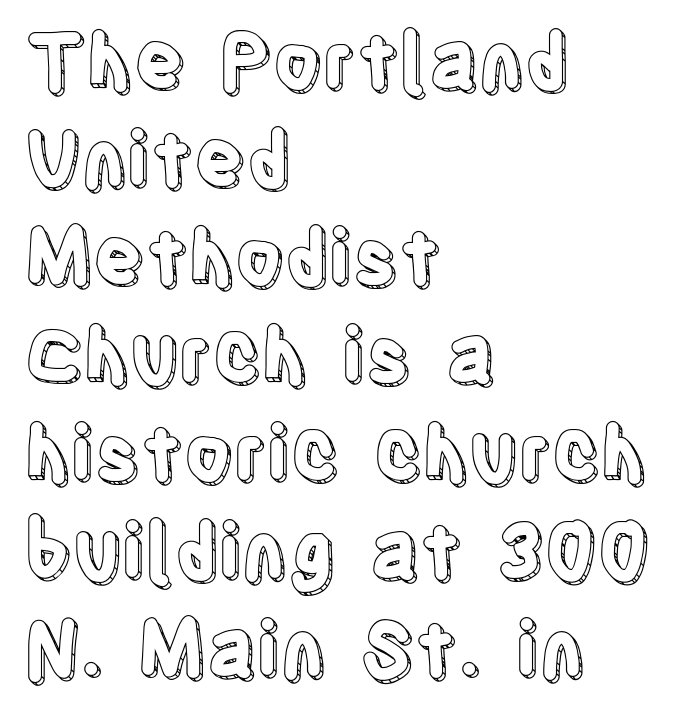
The image shows 76 px condensed type, upright; set left-aligned, normal line spacing (1.29x), normal letter spacing, not underlined; a large x-height.
